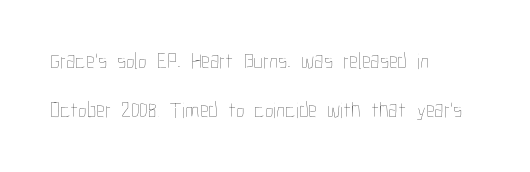
Is the block centered? No — it sits flush against the left margin. Is the letter spacing exaggerated? No — it looks like the ordinary default. The lines are spread far apart with generous leading. Is there any slant? The stems are plumb. Bare-footed words on every line.
